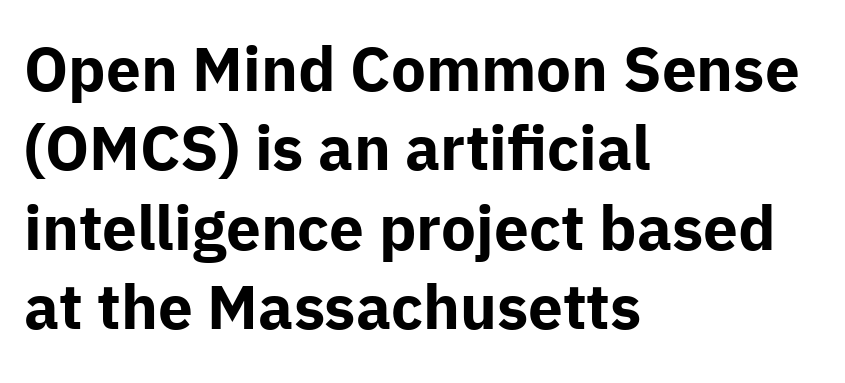
The image shows 62 px bold sans-serif type, upright; set left-aligned, normal line spacing (1.28x), normal letter spacing, not underlined; low stroke contrast and a medium x-height.
